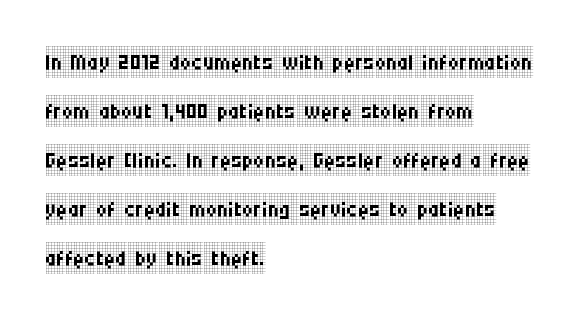
{"serif": "yes", "italic": "no", "bold": "no", "weight": "regular", "width": "condensed", "stroke_contrast": "low", "x_height": "large", "monospaced": "no", "underline": "no", "align": "left", "line_spacing": "normal", "line_spacing_ratio": 1.58, "letter_spacing": "normal", "letter_spacing_em": 0.0, "glyph_px": 31}
